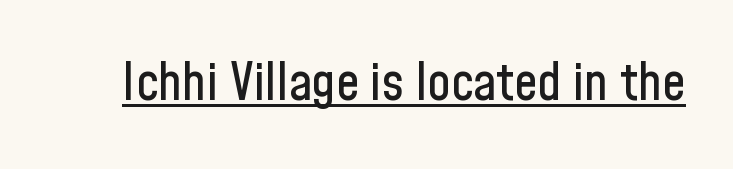
The image shows 52 px condensed sans-serif type, upright; set normal letter spacing, underlined; low stroke contrast and a medium x-height.
